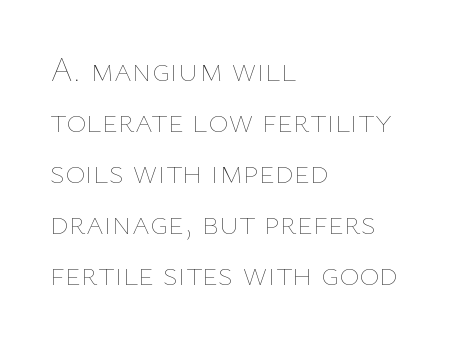
Is this a fixed-width face? No — the glyphs have proportional, varying widths. No word sits above an underline. A roman cut, with each character standing at attention. On a weight scale, this lands at 450 or below. The passage shown has conventional tracking throughout.
